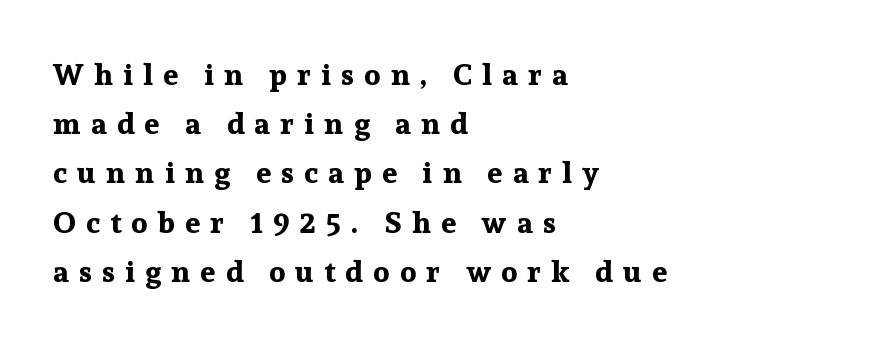
The image shows 30 px bold serif type, upright; set left-aligned, normal line spacing (1.64x), unusually wide letter spacing (+0.34 em), not underlined; low stroke contrast and a medium x-height.
